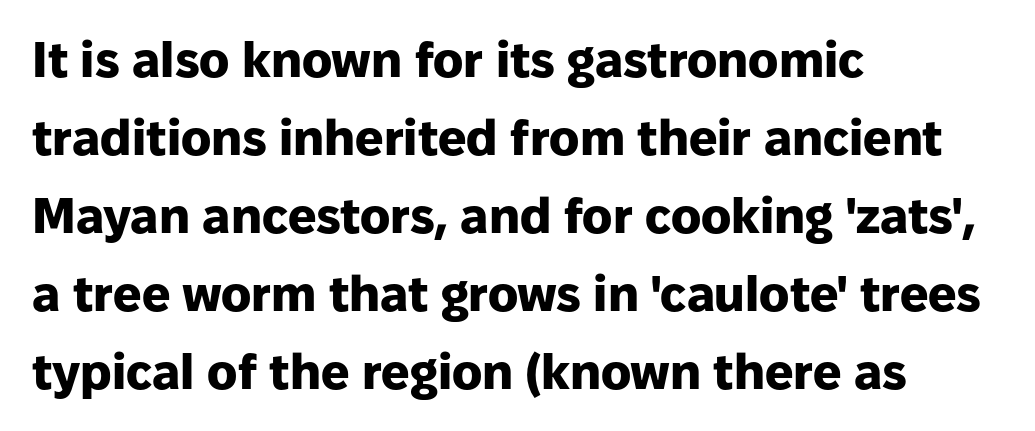
The image shows 50 px heavy sans-serif type, upright; set left-aligned, normal line spacing (1.56x), normal letter spacing, not underlined; low stroke contrast and a medium x-height.
